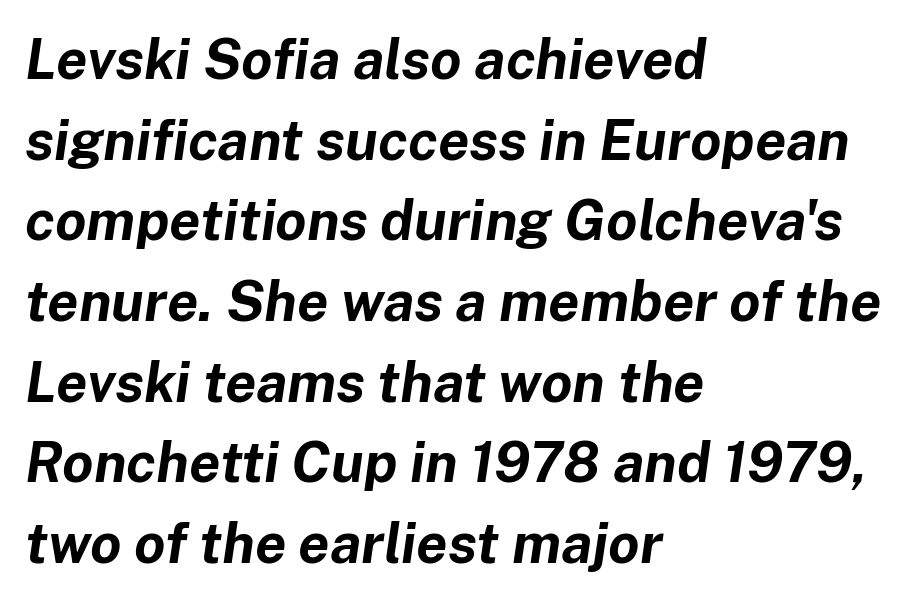
The image shows 56 px bold type, italic (leaning right); set left-aligned, normal line spacing (1.44x), normal letter spacing, not underlined; low stroke contrast and a medium x-height.
